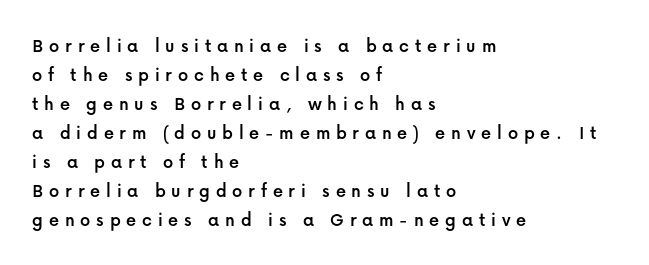
Q: Is the text italic (slanted)? A: No, it is upright.
Q: Is the text underlined? A: No.
Q: How is the paragraph aligned? A: Left-aligned.
Q: Is the spacing between letters normal or unusually wide? A: Unusually wide.
Q: Is the spacing between lines tight, normal or loose? A: Normal.
